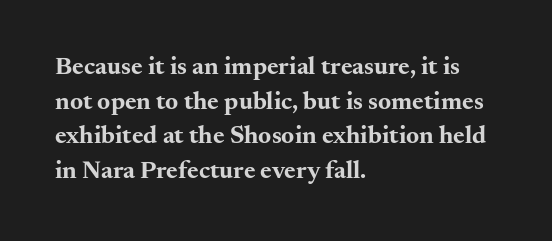
The type sits square on the baseline with zero lean. Summary of weight: heavy, a full bold. Rule under the text: the space is simply empty. Is the letter spacing exaggerated? No — it looks like the ordinary default.
